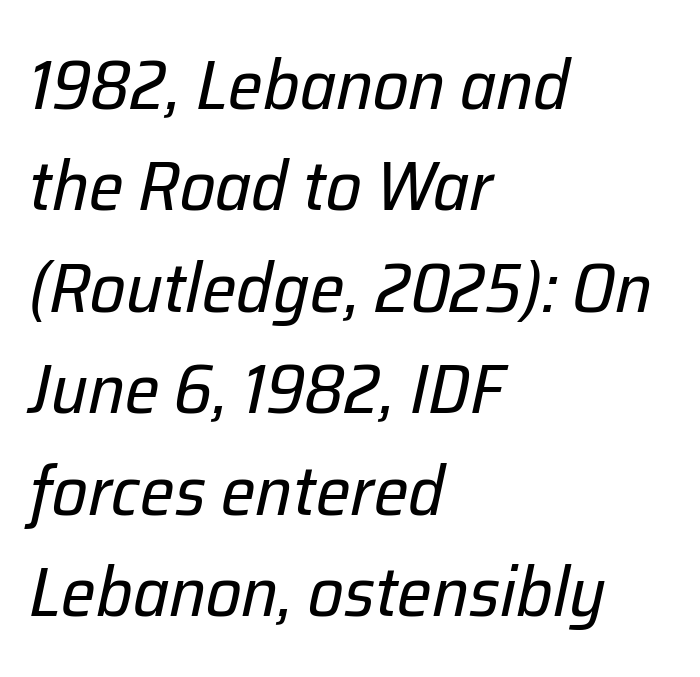
{"italic": "yes", "lean": "right", "slant_degrees": 12, "bold": "no", "weight": "regular", "width": "normal", "stroke_contrast": "low", "x_height": "medium", "monospaced": "no", "underline": "no", "align": "left", "line_spacing": "normal", "line_spacing_ratio": 1.45, "letter_spacing": "normal", "letter_spacing_em": 0.0, "glyph_px": 70}
